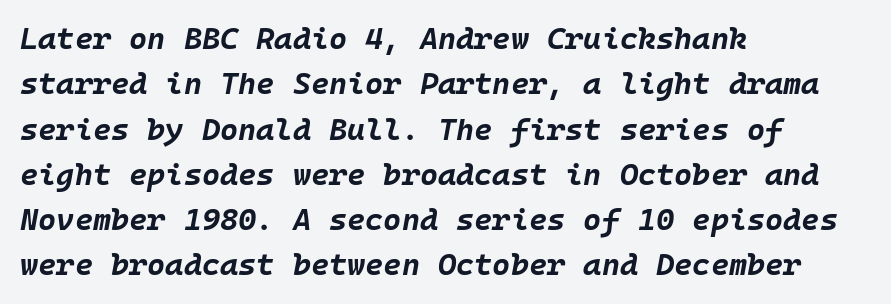
{"italic": "yes", "lean": "right", "slant_degrees": 10, "bold": "yes", "weight": "bold", "width": "normal", "stroke_contrast": "low", "x_height": "large", "monospaced": "yes", "underline": "no", "align": "left", "line_spacing": "normal", "line_spacing_ratio": 1.46, "letter_spacing": "normal", "letter_spacing_em": 0.0, "glyph_px": 31}
